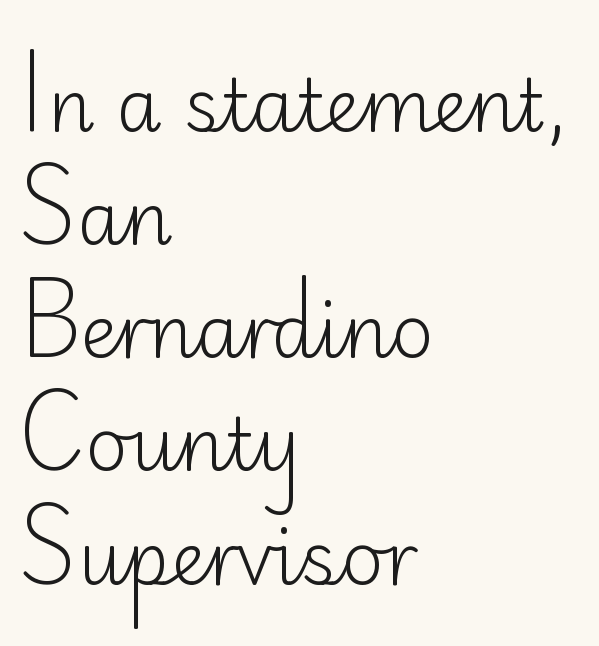
{"serif": "no", "italic": "no", "bold": "no", "weight": "light", "width": "normal", "stroke_contrast": "low", "x_height": "small", "monospaced": "no", "underline": "no", "align": "left", "line_spacing": "normal", "line_spacing_ratio": 1.55, "letter_spacing": "normal", "letter_spacing_em": 0.0, "glyph_px": 73}
